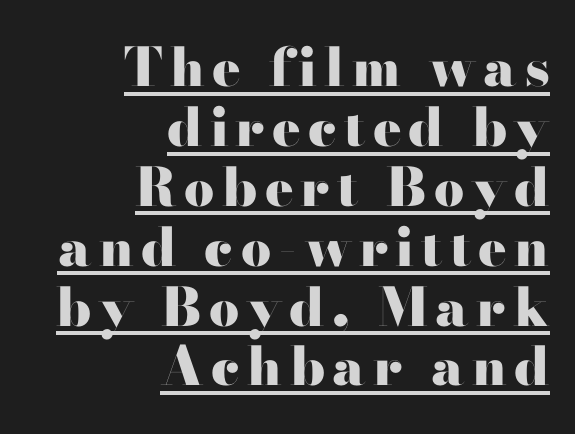
Q: Is the text bold? A: Yes.
Q: Is the text italic (slanted)? A: No, it is upright.
Q: Is the typeface a serif or a sans-serif typeface? A: Serif.
Q: Is the text underlined? A: Yes.
Q: How is the paragraph aligned? A: Right-aligned.
Q: Is the spacing between lines tight, normal or loose? A: Tight.
Q: Width (condensed, normal, or wide)? A: Wide.
Q: Stroke contrast? A: High.
Q: x-height? A: Small.
Q: Monospaced? A: No.
